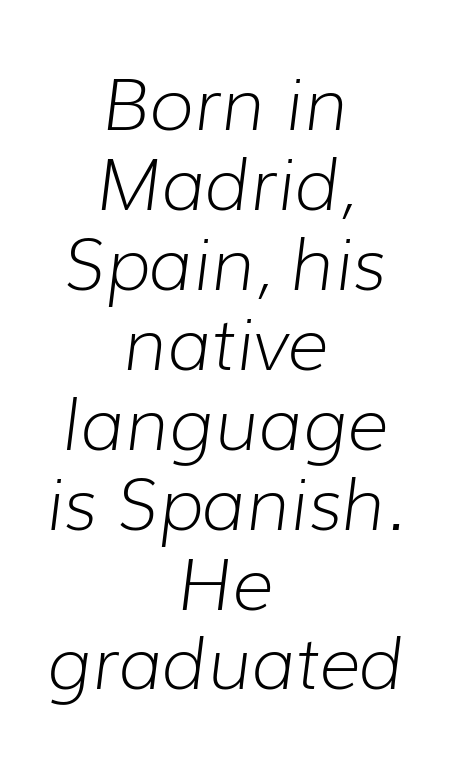
Q: Is the text bold? A: No.
Q: Is the text italic (slanted)? A: Yes, it leans right by about 7 degrees.
Q: Is the text underlined? A: No.
Q: How is the paragraph aligned? A: Centered.
Q: Is the spacing between letters normal or unusually wide? A: Normal.
Q: Is the spacing between lines tight, normal or loose? A: Tight.
Q: Width (condensed, normal, or wide)? A: Normal.
Q: Stroke contrast? A: Low.
Q: x-height? A: Medium.
Q: Monospaced? A: No.
